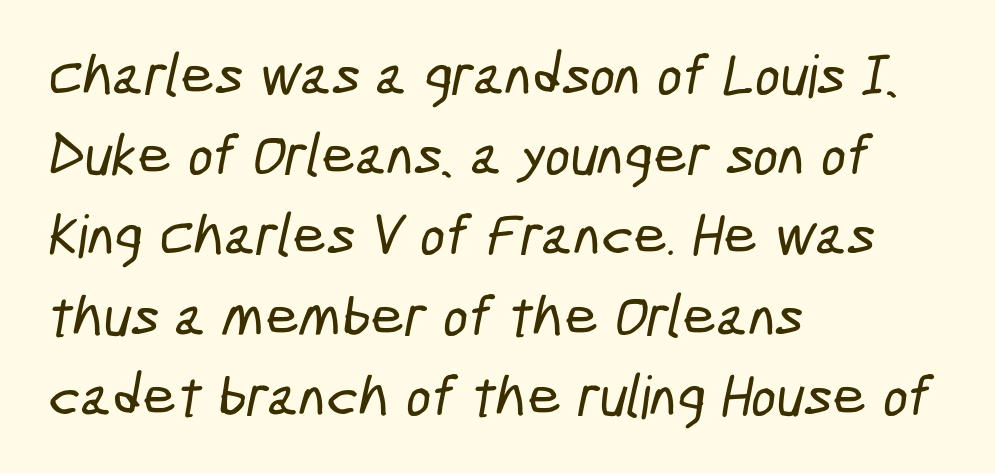
Q: Is the typeface a serif or a sans-serif typeface? A: Sans-serif.
Q: Is the text underlined? A: No.
Q: How is the paragraph aligned? A: Left-aligned.
Q: Is the spacing between letters normal or unusually wide? A: Normal.
Q: Is the spacing between lines tight, normal or loose? A: Normal.
Q: Width (condensed, normal, or wide)? A: Condensed.
Q: Stroke contrast? A: Low.
Q: x-height? A: Medium.
Q: Monospaced? A: No.
